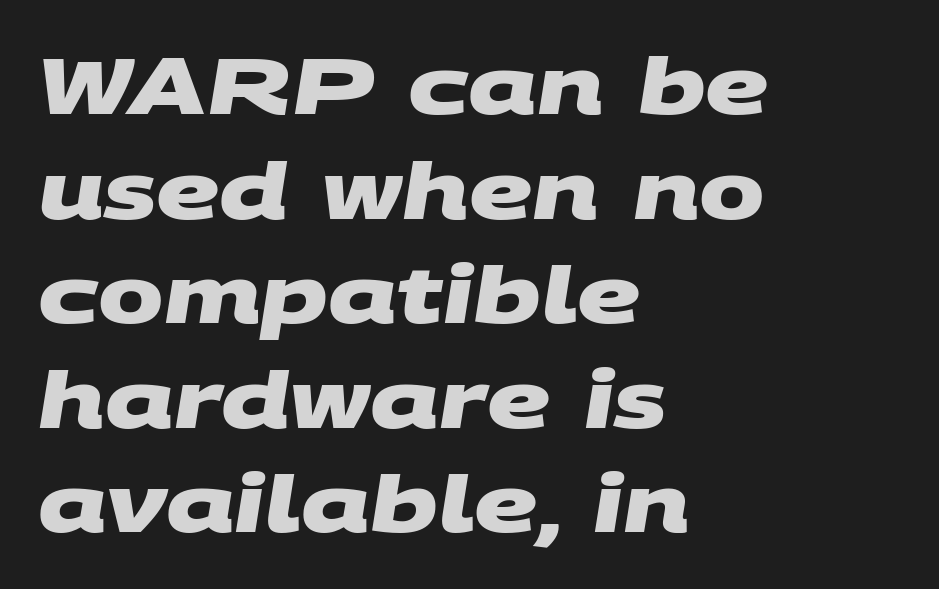
Q: Is the text bold? A: Yes.
Q: Is the typeface a serif or a sans-serif typeface? A: Sans-serif.
Q: Is the text underlined? A: No.
Q: How is the paragraph aligned? A: Left-aligned.
Q: Is the spacing between letters normal or unusually wide? A: Normal.
Q: Is the spacing between lines tight, normal or loose? A: Normal.
Q: Width (condensed, normal, or wide)? A: Wide.
Q: Stroke contrast? A: Medium.
Q: x-height? A: Large.
Q: Monospaced? A: No.
